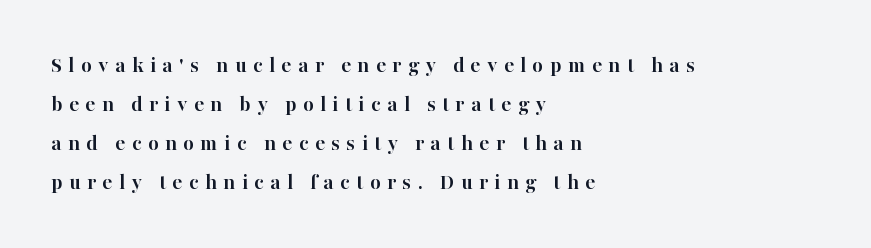
The image shows 23 px bold type, upright; set left-aligned, normal line spacing (1.69x), unusually wide letter spacing (+0.28 em), not underlined.
